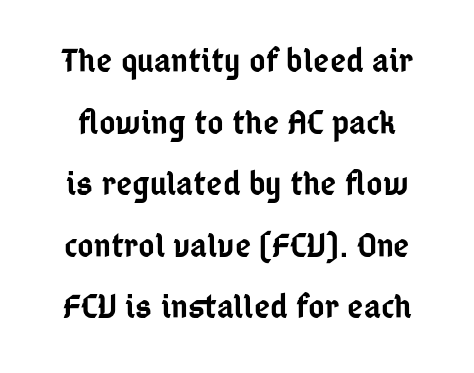
{"serif": "no", "italic": "no", "bold": "semi", "weight": "semibold", "width": "condensed", "stroke_contrast": "low", "x_height": "medium", "monospaced": "no", "underline": "no", "line_spacing_ratio": 1.76, "letter_spacing": "normal", "letter_spacing_em": 0.0, "glyph_px": 35}
